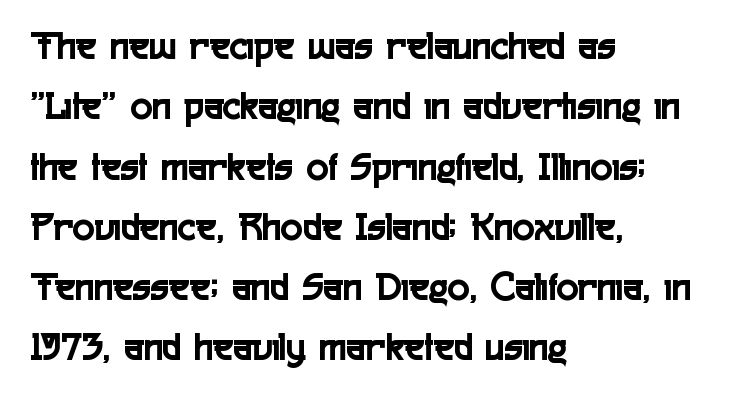
The image shows 41 px condensed sans-serif type, upright; set left-aligned, normal line spacing (1.47x), normal letter spacing, not underlined; a medium x-height.
